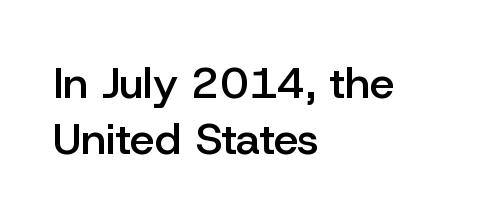
{"serif": "no", "italic": "no", "bold": "semi", "weight": "semibold", "width": "normal", "stroke_contrast": "low", "x_height": "medium", "monospaced": "no", "underline": "no", "align": "left", "line_spacing": "normal", "line_spacing_ratio": 1.28, "letter_spacing": "normal", "letter_spacing_em": 0.0, "glyph_px": 44}
